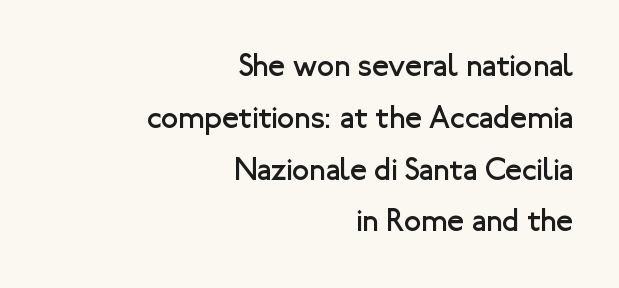
The image shows 31 px regular-weight sans-serif type, upright; set right-aligned, normal line spacing (1.67x), normal letter spacing, not underlined; low stroke contrast and a medium x-height.
